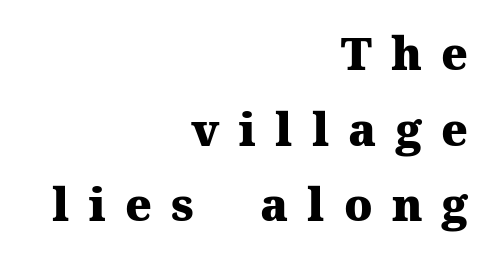
The image shows 45 px heavy serif type, upright; set right-aligned, normal line spacing (1.68x), unusually wide letter spacing (+0.43 em), not underlined; medium stroke contrast and a medium x-height.
